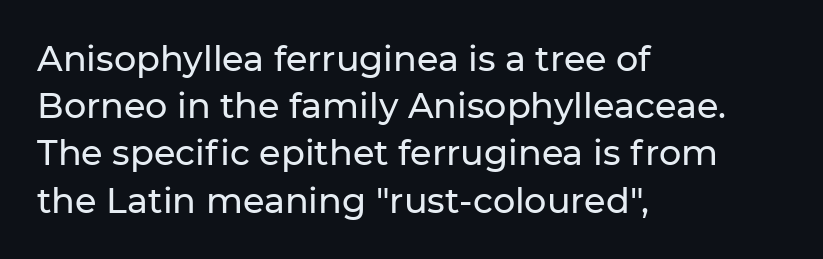
Q: Is the text italic (slanted)? A: No, it is upright.
Q: Is the typeface a serif or a sans-serif typeface? A: Sans-serif.
Q: Is the text underlined? A: No.
Q: How is the paragraph aligned? A: Left-aligned.
Q: Is the spacing between letters normal or unusually wide? A: Normal.
Q: Is the spacing between lines tight, normal or loose? A: Normal.
Q: Width (condensed, normal, or wide)? A: Normal.
Q: Stroke contrast? A: Low.
Q: x-height? A: Medium.
Q: Monospaced? A: No.
